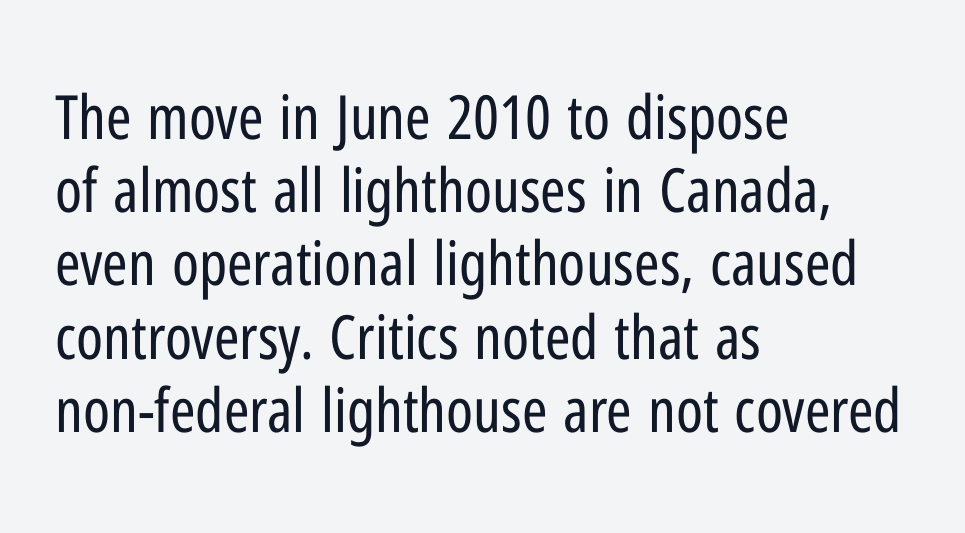
Q: Is the text bold? A: No.
Q: Is the text italic (slanted)? A: No, it is upright.
Q: Is the typeface a serif or a sans-serif typeface? A: Sans-serif.
Q: Is the text underlined? A: No.
Q: How is the paragraph aligned? A: Left-aligned.
Q: Is the spacing between letters normal or unusually wide? A: Normal.
Q: Width (condensed, normal, or wide)? A: Condensed.
Q: Stroke contrast? A: Low.
Q: x-height? A: Medium.
Q: Monospaced? A: No.
